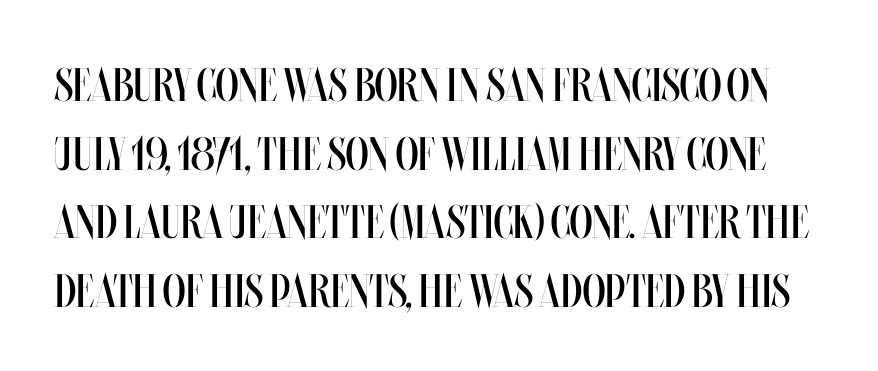
{"italic": "no", "bold": "no", "weight": "regular", "width": "condensed", "stroke_contrast": "medium", "x_height": "large", "monospaced": "no", "underline": "no", "line_spacing": "normal", "line_spacing_ratio": 1.46, "letter_spacing": "normal", "letter_spacing_em": 0.0, "glyph_px": 47}
